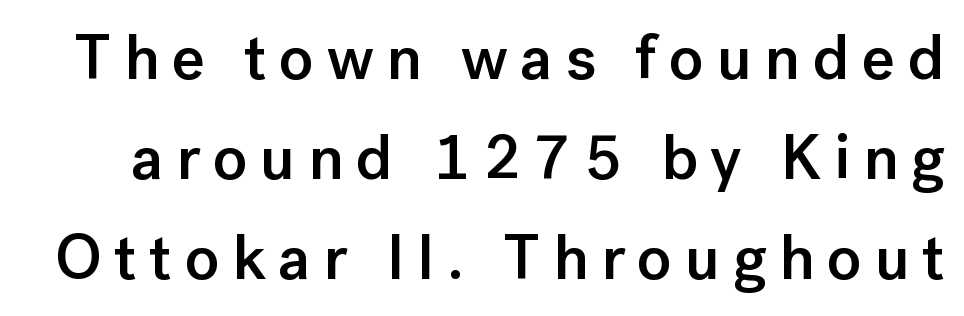
{"serif": "no", "italic": "no", "bold": "semi", "weight": "semibold", "width": "normal", "stroke_contrast": "low", "x_height": "medium", "monospaced": "no", "underline": "no", "line_spacing": "normal", "line_spacing_ratio": 1.59, "letter_spacing": "wide", "letter_spacing_em": 0.2, "glyph_px": 63}
